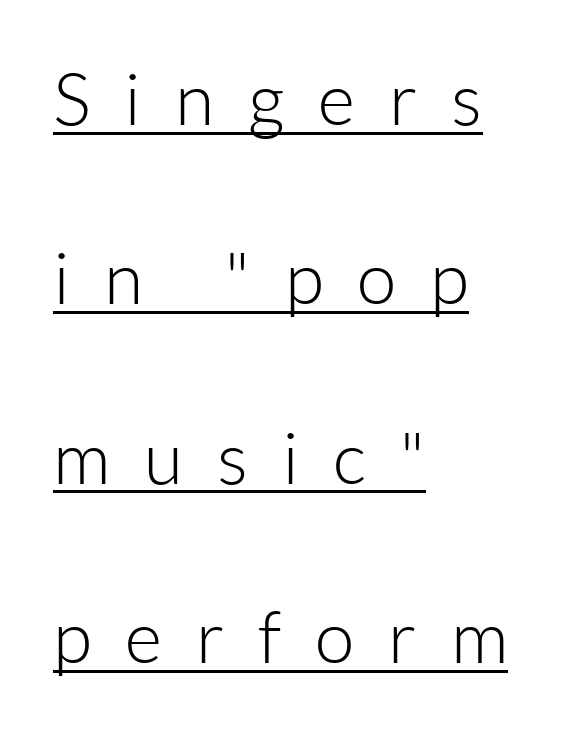
The image shows 72 px light sans-serif type, upright; set left-aligned, loose line spacing (2.49x), unusually wide letter spacing (+0.47 em), underlined; low stroke contrast and a medium x-height.
